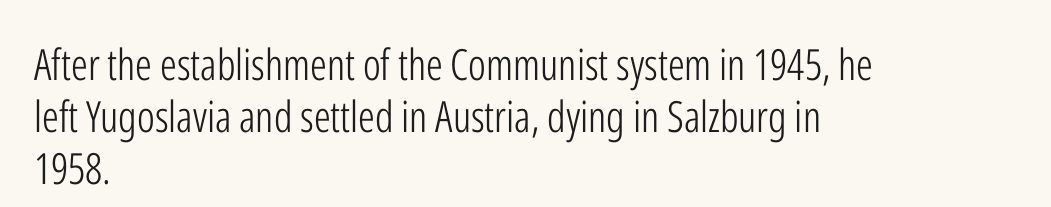
{"serif": "no", "italic": "no", "bold": "no", "weight": "light", "width": "condensed", "stroke_contrast": "low", "x_height": "medium", "monospaced": "no", "underline": "no", "align": "left", "line_spacing_ratio": 1.21, "letter_spacing": "normal", "letter_spacing_em": 0.0, "glyph_px": 43}
